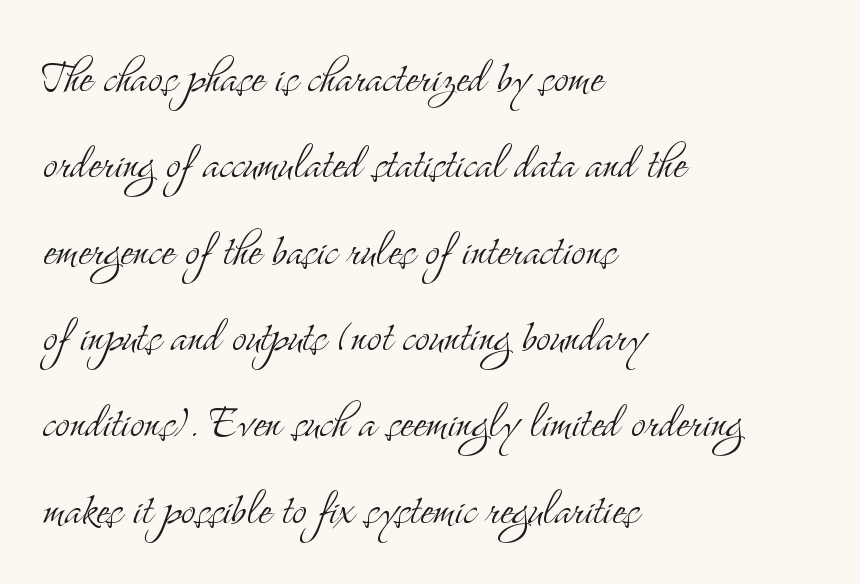
The image shows 55 px light, condensed serif type; set left-aligned, normal line spacing (1.57x), normal letter spacing, not underlined; medium stroke contrast and a small x-height.
